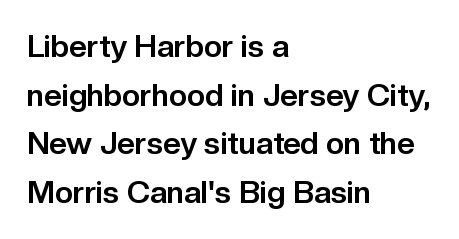
Q: Is the text bold? A: Yes.
Q: Is the text italic (slanted)? A: No, it is upright.
Q: Is the typeface a serif or a sans-serif typeface? A: Sans-serif.
Q: Is the text underlined? A: No.
Q: How is the paragraph aligned? A: Left-aligned.
Q: Is the spacing between letters normal or unusually wide? A: Normal.
Q: Is the spacing between lines tight, normal or loose? A: Normal.
Q: Width (condensed, normal, or wide)? A: Normal.
Q: Stroke contrast? A: Low.
Q: x-height? A: Medium.
Q: Monospaced? A: No.
